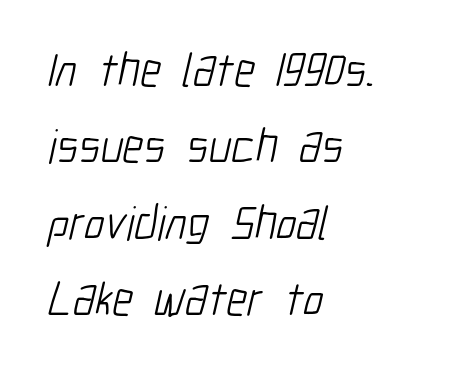
The image shows 48 px light, condensed sans-serif type; set left-aligned, normal line spacing (1.59x), normal letter spacing, not underlined; low stroke contrast and a medium x-height.
